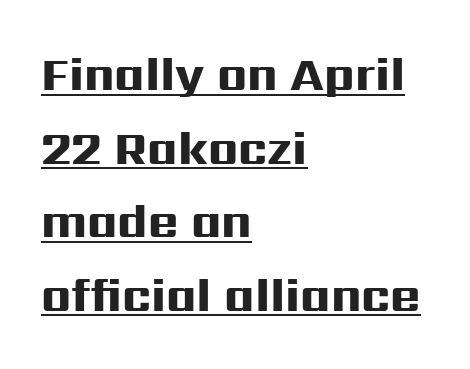
{"serif": "no", "italic": "no", "bold": "yes", "weight": "heavy", "width": "wide", "stroke_contrast": "high", "x_height": "medium", "monospaced": "no", "underline": "yes", "align": "left", "line_spacing": "normal", "line_spacing_ratio": 1.6, "letter_spacing": "normal", "letter_spacing_em": 0.0, "glyph_px": 46}
